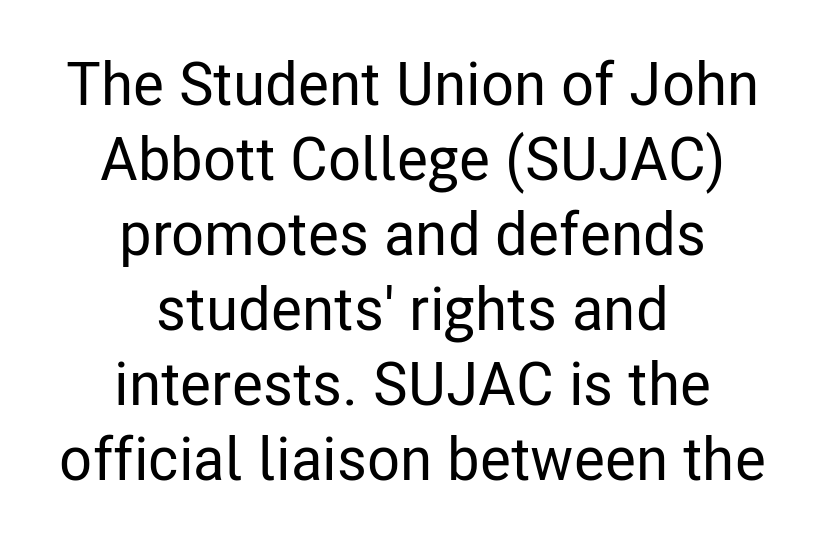
Each letter keeps its own natural width here, so spacing adapts to shape. A centered setting, common on invitations and titles, is used for this passage. Observe the absence of serifs on each vertical stroke in this sample. This block has exactly the height ordinary leading produces.
